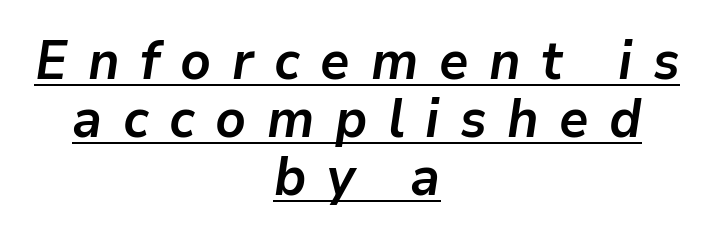
The image shows 54 px semibold type, italic (leaning right); set centered, tight line spacing (1.07x), unusually wide letter spacing (+0.38 em), underlined; low stroke contrast and a medium x-height.
